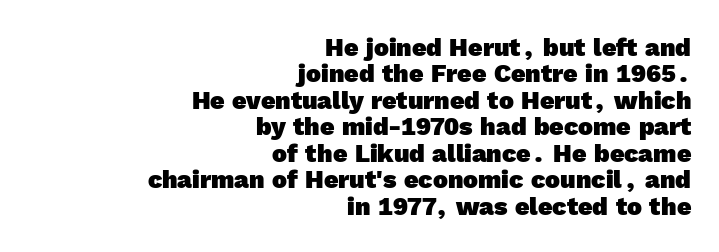
Q: Is the text bold? A: Yes.
Q: Is the text underlined? A: No.
Q: How is the paragraph aligned? A: Right-aligned.
Q: Is the spacing between letters normal or unusually wide? A: Normal.
Q: Is the spacing between lines tight, normal or loose? A: Tight.
